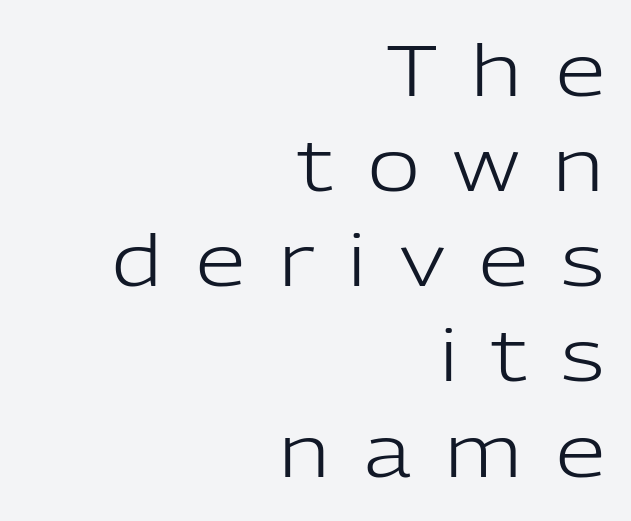
Q: Is the text bold? A: No.
Q: Is the text italic (slanted)? A: No, it is upright.
Q: Is the typeface a serif or a sans-serif typeface? A: Sans-serif.
Q: Is the text underlined? A: No.
Q: How is the paragraph aligned? A: Right-aligned.
Q: Is the spacing between letters normal or unusually wide? A: Unusually wide.
Q: Is the spacing between lines tight, normal or loose? A: Normal.
Q: Width (condensed, normal, or wide)? A: Normal.
Q: Stroke contrast? A: Low.
Q: x-height? A: Medium.
Q: Monospaced? A: No.
